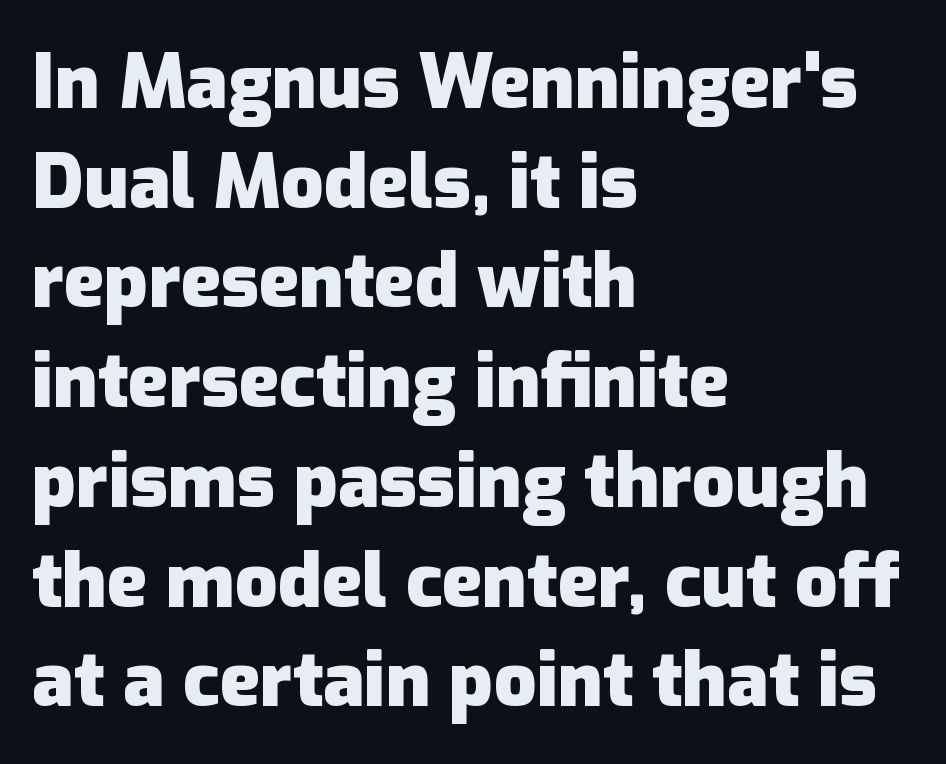
The image shows 75 px heavy sans-serif type, upright; set left-aligned, normal line spacing (1.33x), normal letter spacing, not underlined; low stroke contrast and a medium x-height.
